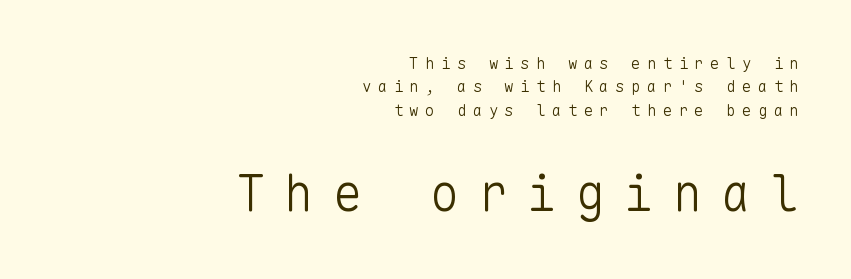
Q: Is the text bold? A: No.
Q: Is the text italic (slanted)? A: No, it is upright.
Q: Is the typeface a serif or a sans-serif typeface? A: Sans-serif.
Q: Is the text underlined? A: No.
Q: How is the paragraph aligned? A: Right-aligned.
Q: Is the spacing between letters normal or unusually wide? A: Unusually wide.
Q: Is the spacing between lines tight, normal or loose? A: Normal.
Q: Which block of text is set in a larger size, the first (top) or the second (bottom)? A: The second (bottom) one.
Q: Width (condensed, normal, or wide)? A: Normal.
Q: Stroke contrast? A: Low.
Q: x-height? A: Medium.
Q: Monospaced? A: Yes.
